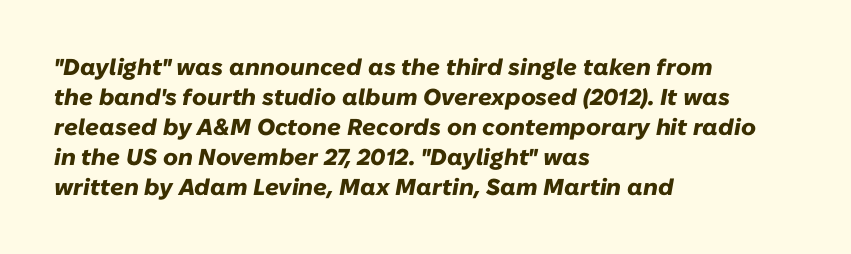
A typesetter would call this leading conventional body-copy spacing. In terms of letterspacing, this is plain default setting. The passage shown is emphatically bold. Descender tails drop into unmarked territory. It's the slanting kind of type. One-word summary of the alignment: left.
